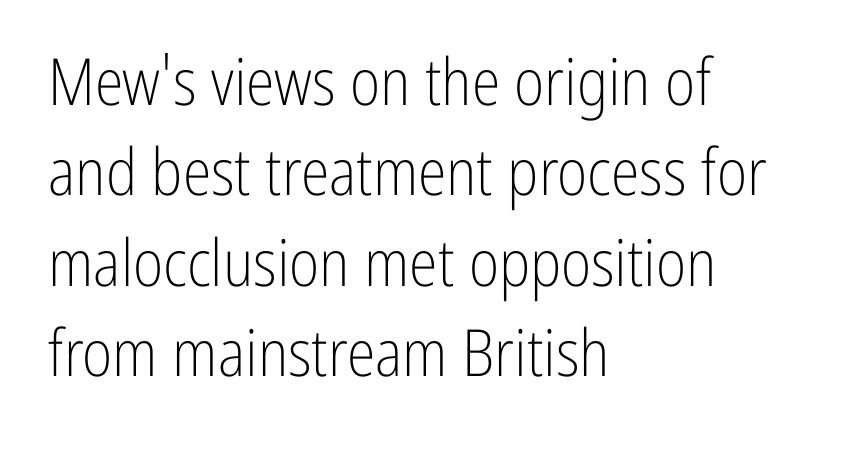
The image shows 65 px light, condensed sans-serif type, upright; set left-aligned, normal line spacing (1.39x), normal letter spacing, not underlined; low stroke contrast and a medium x-height.
